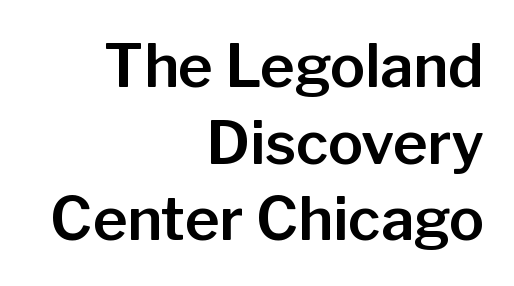
Q: Is the text italic (slanted)? A: No, it is upright.
Q: Is the typeface a serif or a sans-serif typeface? A: Sans-serif.
Q: Is the text underlined? A: No.
Q: How is the paragraph aligned? A: Right-aligned.
Q: Is the spacing between letters normal or unusually wide? A: Normal.
Q: Is the spacing between lines tight, normal or loose? A: Normal.
Q: Width (condensed, normal, or wide)? A: Normal.
Q: Stroke contrast? A: Low.
Q: x-height? A: Medium.
Q: Monospaced? A: No.
